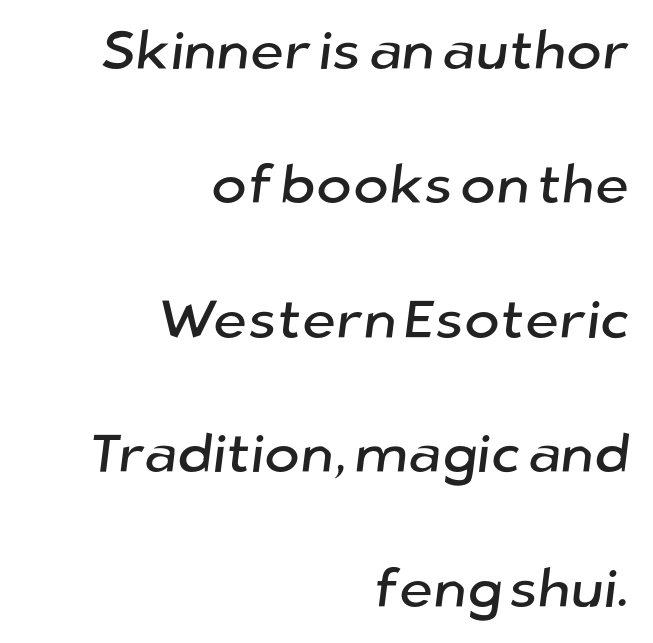
Q: Is the typeface a serif or a sans-serif typeface? A: Sans-serif.
Q: Is the text underlined? A: No.
Q: How is the paragraph aligned? A: Right-aligned.
Q: Is the spacing between letters normal or unusually wide? A: Normal.
Q: Is the spacing between lines tight, normal or loose? A: Loose.
Q: Width (condensed, normal, or wide)? A: Normal.
Q: Stroke contrast? A: Low.
Q: x-height? A: Medium.
Q: Monospaced? A: No.
